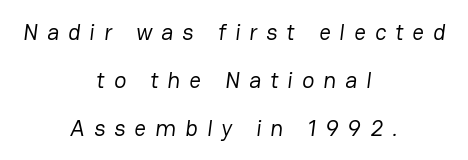
The image shows 23 px text type; set centered, loose line spacing (2.08x), unusually wide letter spacing (+0.39 em), not underlined.
